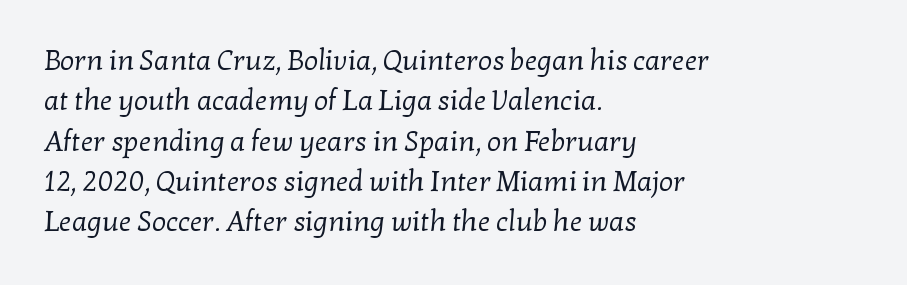
The letters look calm and open, with moderate or lighter stems. Do the characters align in a grid? No, the font is proportional. Each word holds together tightly as a unit, with standard inter-letter gaps. Honestly, the row spacing looks completely unremarkable.
